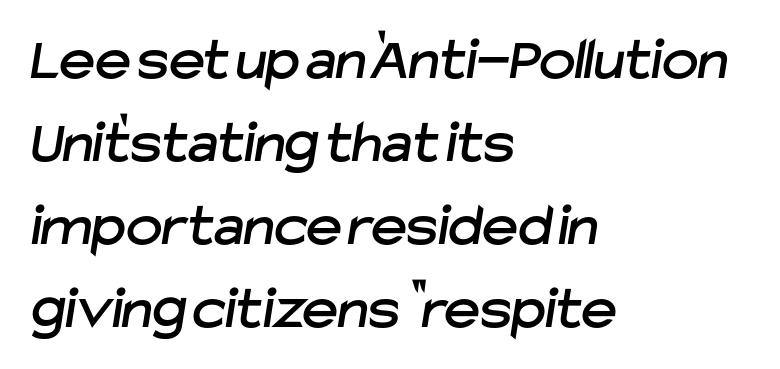
{"serif": "no", "width": "normal", "stroke_contrast": "low", "x_height": "medium", "monospaced": "no", "underline": "no", "align": "left", "line_spacing": "normal", "line_spacing_ratio": 1.36, "letter_spacing": "normal", "letter_spacing_em": 0.0, "glyph_px": 61}
